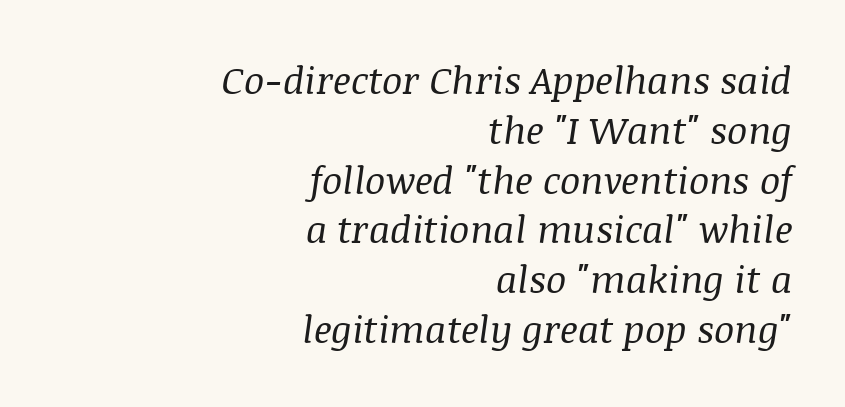
{"serif": "yes", "italic": "yes", "lean": "right", "slant_degrees": 8, "bold": "no", "weight": "regular", "width": "normal", "stroke_contrast": "medium", "x_height": "large", "monospaced": "no", "underline": "no", "align": "right", "line_spacing": "normal", "line_spacing_ratio": 1.31, "letter_spacing": "normal", "letter_spacing_em": 0.0, "glyph_px": 38}
